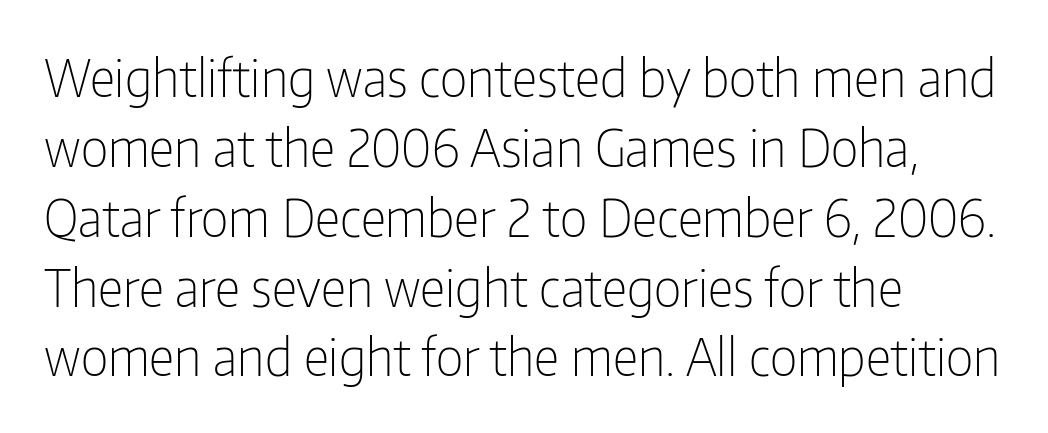
Only glyphs here, with clear space below each row. Students, note that the glyphs here touch the page at normal intervals. The line-height multiplier appears to be the usual default. The font's upright variant was chosen for this text. The rendering shows plain stroke endings on the letterforms — a sans-serif design. Weight: in the light-to-regular range.
